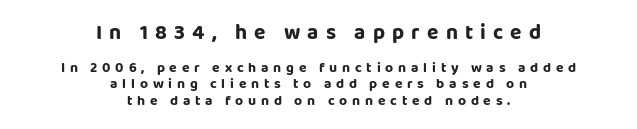
{"italic": "no", "bold": "yes", "underline": "no", "align": "center", "line_spacing_ratio": 1.16, "letter_spacing": "wide", "letter_spacing_em": 0.34, "larger_block": "first", "size_ratio": 1.5, "glyph_px": 21}
